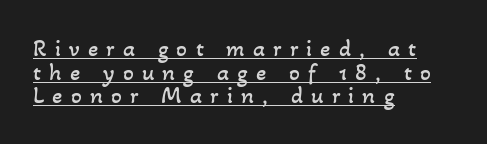
These characters rest on top of a visible drawn line. Vertical spacing — tight. Leftover space on each line is placed entirely after the last word. This sample uses expanded letter spacing, leaving extra air between glyphs. Each stroke keeps to a modest, everyday thickness or less.
